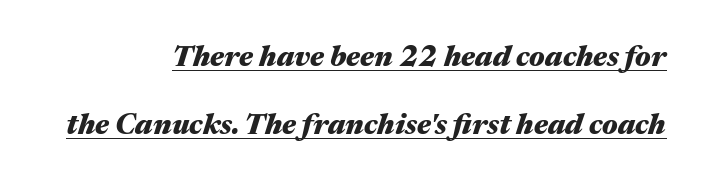
The image shows 29 px heavy, wide type, italic (leaning right); set right-aligned, loose line spacing (2.33x), normal letter spacing, underlined; medium stroke contrast and a medium x-height.
